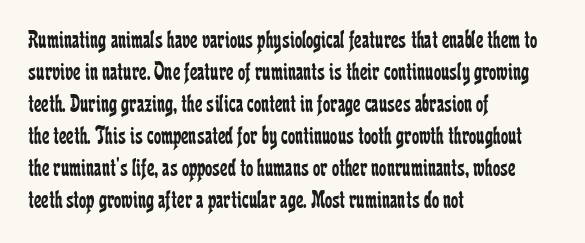
The image shows 26 px text type, upright; set left-aligned, line spacing 1.23x, normal letter spacing, not underlined.
